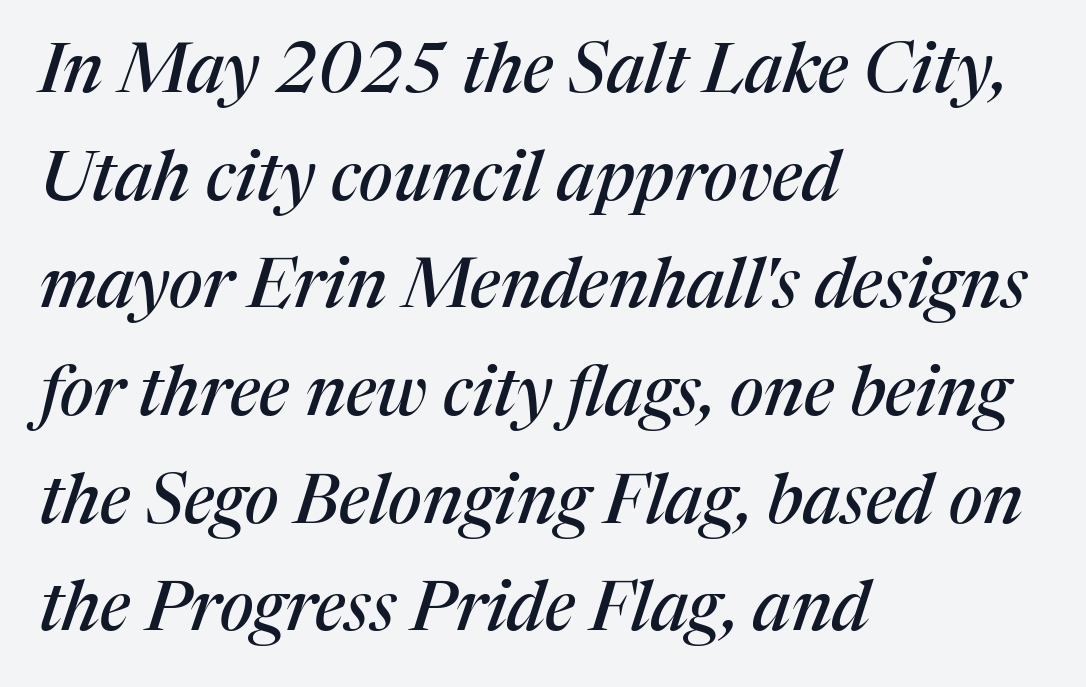
The image shows 69 px serif type, italic (leaning right); set left-aligned, normal line spacing (1.56x), normal letter spacing, not underlined; medium stroke contrast and a medium x-height.
